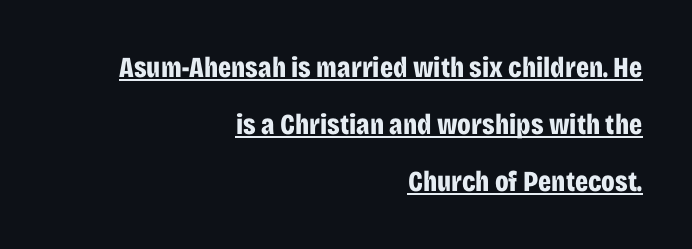
The image shows 29 px bold, condensed sans-serif type, upright; set right-aligned, loose line spacing (1.96x), normal letter spacing, underlined; low stroke contrast and a large x-height.
